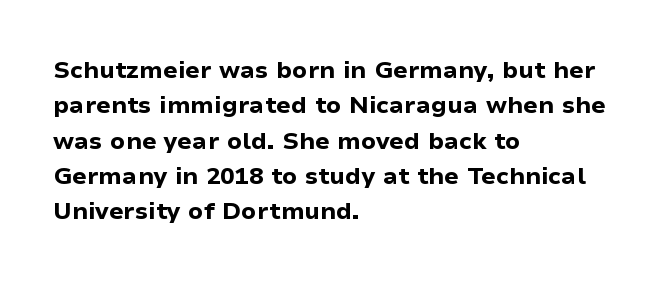
Q: Is the text bold? A: Yes.
Q: Is the text italic (slanted)? A: No, it is upright.
Q: Is the text underlined? A: No.
Q: How is the paragraph aligned? A: Left-aligned.
Q: Is the spacing between letters normal or unusually wide? A: Normal.
Q: Is the spacing between lines tight, normal or loose? A: Normal.
